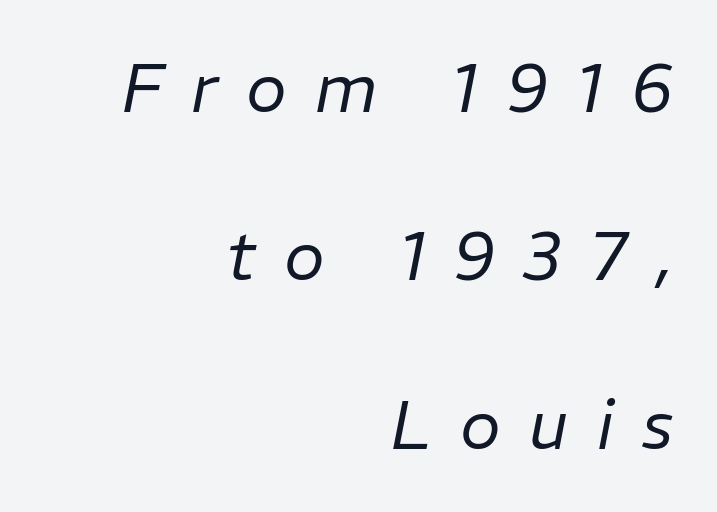
Q: Is the text bold? A: No.
Q: Is the text italic (slanted)? A: Yes, it leans right by about 11 degrees.
Q: Is the text underlined? A: No.
Q: How is the paragraph aligned? A: Right-aligned.
Q: Is the spacing between letters normal or unusually wide? A: Unusually wide.
Q: Is the spacing between lines tight, normal or loose? A: Loose.
Q: Width (condensed, normal, or wide)? A: Normal.
Q: Stroke contrast? A: Low.
Q: x-height? A: Medium.
Q: Monospaced? A: No.
